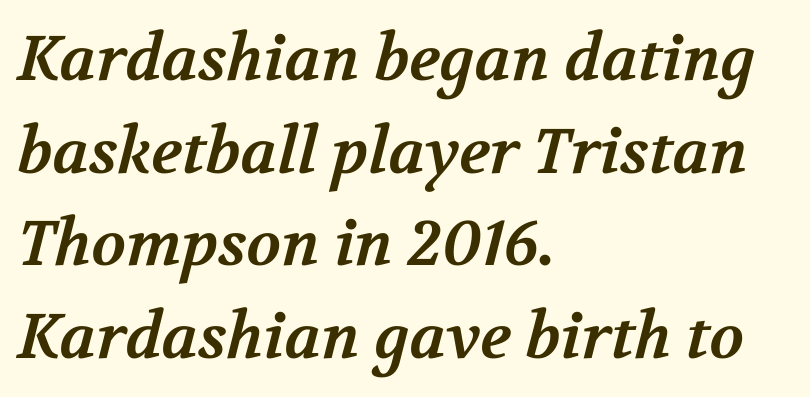
{"serif": "yes", "bold": "yes", "weight": "bold", "width": "normal", "stroke_contrast": "medium", "x_height": "medium", "monospaced": "no", "underline": "no", "align": "left", "line_spacing": "normal", "line_spacing_ratio": 1.47, "letter_spacing": "normal", "letter_spacing_em": 0.0, "glyph_px": 63}
